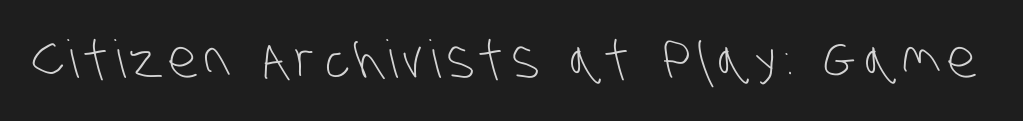
The image shows 52 px light, condensed sans-serif type; set not underlined; low stroke contrast and a large x-height.
